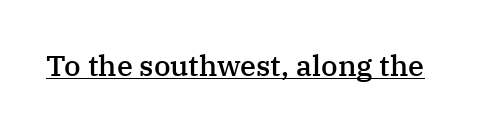
{"serif": "yes", "italic": "no", "bold": "semi", "weight": "semibold", "width": "normal", "stroke_contrast": "medium", "x_height": "medium", "monospaced": "no", "underline": "yes", "letter_spacing": "normal", "letter_spacing_em": 0.0, "glyph_px": 29}
